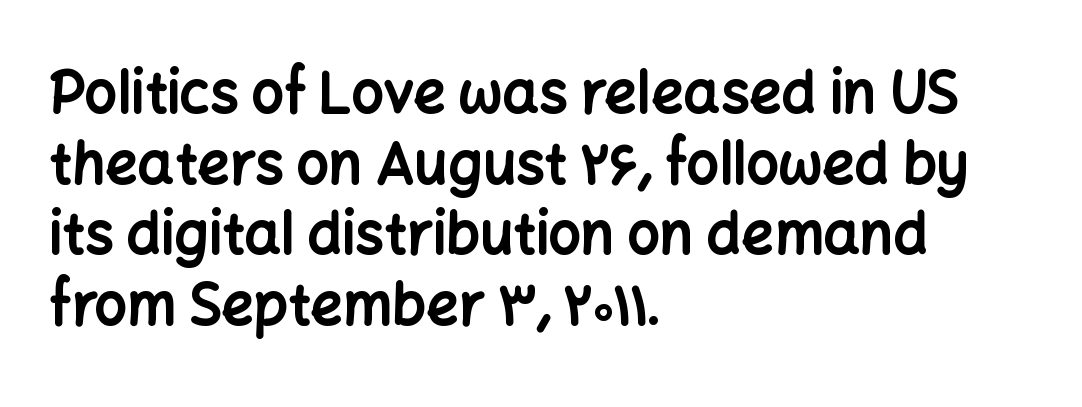
{"serif": "no", "italic": "no", "bold": "yes", "weight": "bold", "width": "normal", "stroke_contrast": "low", "x_height": "medium", "monospaced": "no", "underline": "no", "align": "left", "line_spacing_ratio": 1.24, "letter_spacing": "normal", "letter_spacing_em": 0.0, "glyph_px": 57}
